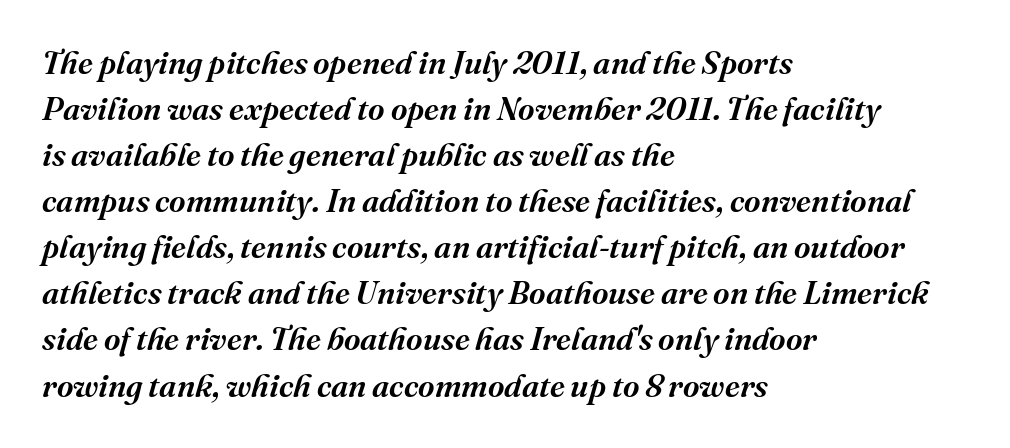
{"serif": "yes", "italic": "yes", "lean": "right", "slant_degrees": 16, "bold": "semi", "weight": "semibold", "width": "normal", "stroke_contrast": "medium", "x_height": "medium", "monospaced": "no", "underline": "no", "align": "left", "line_spacing": "normal", "line_spacing_ratio": 1.44, "letter_spacing": "normal", "letter_spacing_em": 0.0, "glyph_px": 32}
